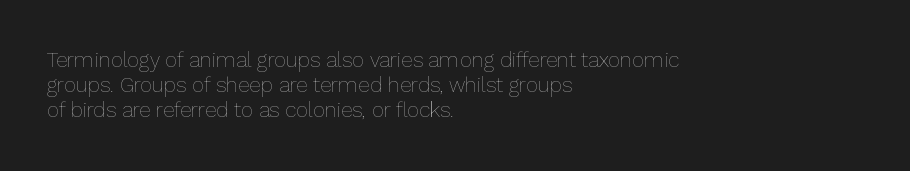
The letterforms sit shoulder to shoulder at normal distance. Typeset ragged right — the left edge is the straight one. The lettering holds an erect, upright posture throughout. Vertical stems look standard width or narrower in stroke. Beneath every word, the page is bare.
